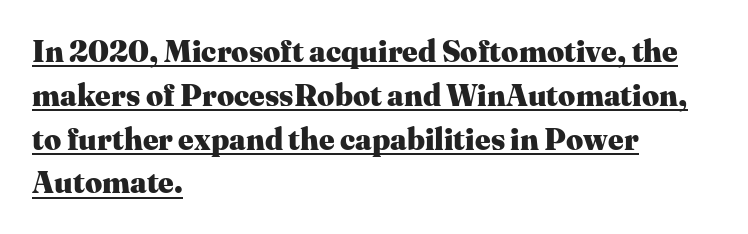
A typesetter would label this face a serif. Heavy-handed strokes throughout: this text is bold. Line starts are locked; line ends wander. Think of a printed novel: that variable character pitch is what you see here. The rendering keeps characters at their native spacing. The face used here appears with an underline applied.
